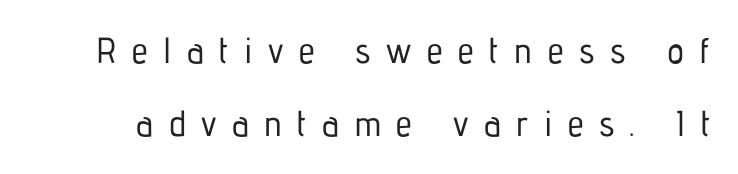
Q: Is the text italic (slanted)? A: No, it is upright.
Q: Is the typeface a serif or a sans-serif typeface? A: Sans-serif.
Q: Is the text underlined? A: No.
Q: Is the spacing between letters normal or unusually wide? A: Unusually wide.
Q: Is the spacing between lines tight, normal or loose? A: Loose.
Q: Width (condensed, normal, or wide)? A: Condensed.
Q: Stroke contrast? A: Low.
Q: x-height? A: Medium.
Q: Monospaced? A: No.
